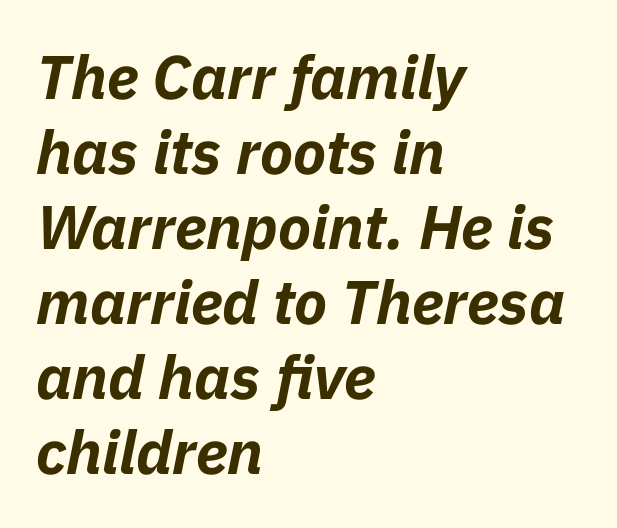
{"italic": "yes", "lean": "right", "slant_degrees": 11, "bold": "yes", "weight": "bold", "width": "normal", "stroke_contrast": "low", "x_height": "medium", "monospaced": "no", "underline": "no", "align": "left", "line_spacing_ratio": 1.23, "letter_spacing": "normal", "letter_spacing_em": 0.0, "glyph_px": 61}
